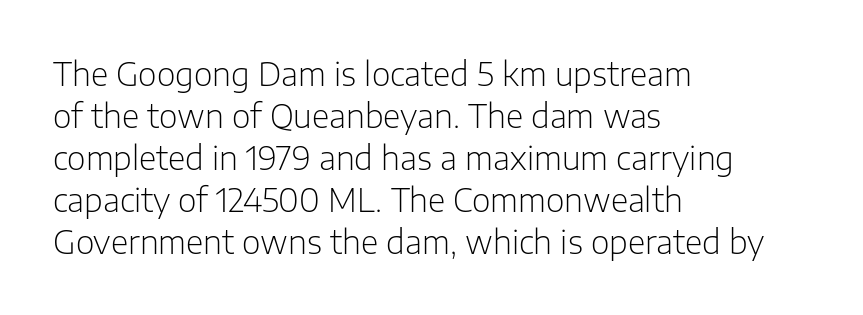
The letters stand straight up with perfectly vertical stems. The typesetter chose a ragged-right arrangement here. Each letter's strokes conclude bluntly, with no projecting serifs. Descenders are the only things crossing below the line.
